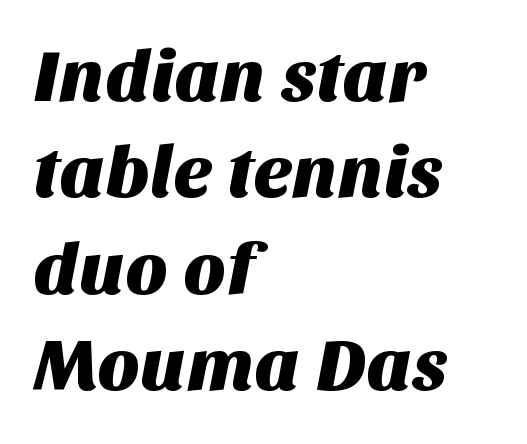
Q: Is the typeface a serif or a sans-serif typeface? A: Sans-serif.
Q: Is the text underlined? A: No.
Q: How is the paragraph aligned? A: Left-aligned.
Q: Is the spacing between letters normal or unusually wide? A: Normal.
Q: Is the spacing between lines tight, normal or loose? A: Normal.
Q: Width (condensed, normal, or wide)? A: Normal.
Q: Stroke contrast? A: Medium.
Q: x-height? A: Large.
Q: Monospaced? A: No.
